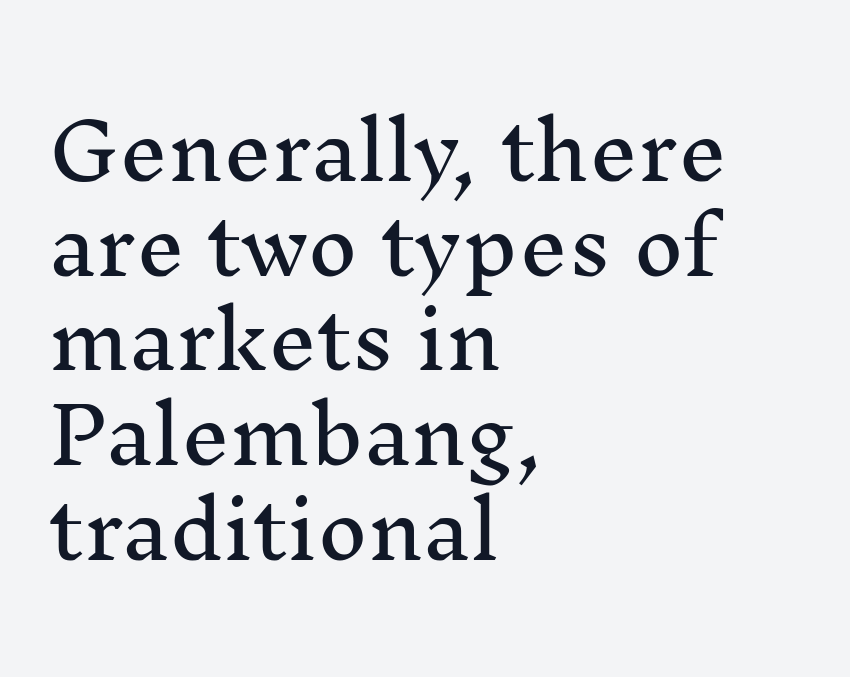
{"serif": "yes", "italic": "no", "width": "normal", "stroke_contrast": "medium", "x_height": "medium", "monospaced": "no", "underline": "no", "align": "left", "line_spacing_ratio": 1.23, "letter_spacing": "normal", "letter_spacing_em": 0.0, "glyph_px": 77}
